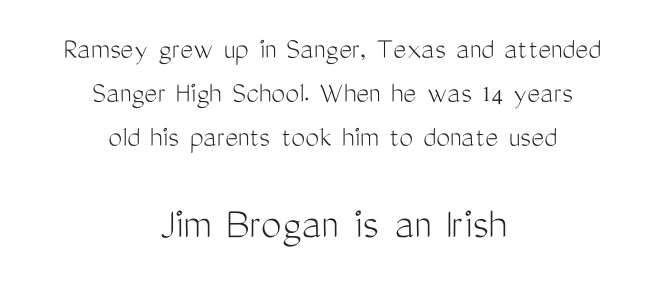
Of the two passages, the one underneath uses the larger point size. No chunkiness to these letters — they're not bold. Horizontally, the lines are justified to the midpoint only. Leading matches the norm, producing a regular column.
